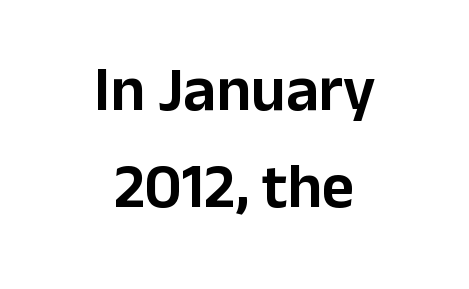
Q: Is the text italic (slanted)? A: No, it is upright.
Q: Is the typeface a serif or a sans-serif typeface? A: Sans-serif.
Q: Is the text underlined? A: No.
Q: How is the paragraph aligned? A: Centered.
Q: Is the spacing between letters normal or unusually wide? A: Normal.
Q: Is the spacing between lines tight, normal or loose? A: Normal.
Q: Width (condensed, normal, or wide)? A: Normal.
Q: Stroke contrast? A: Low.
Q: x-height? A: Medium.
Q: Monospaced? A: No.
